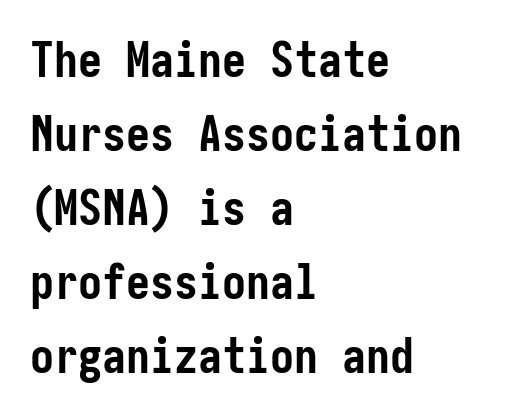
The image shows 48 px semibold, condensed sans-serif type, upright; set left-aligned, normal line spacing (1.54x), normal letter spacing, not underlined; low stroke contrast and a medium x-height.
